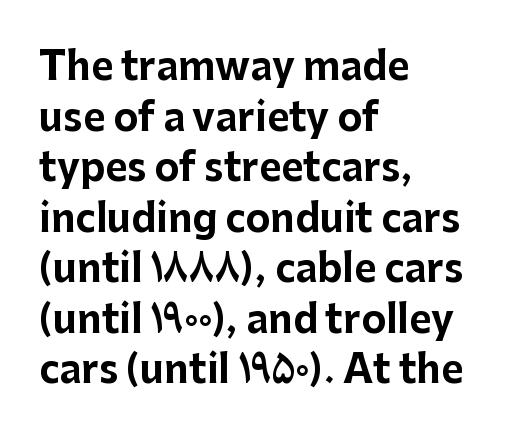
A bare baseline throughout the passage. Weight: bold. In CSS terms this would be text-align: left. The letters carry no serifs — their stems end cleanly without finishing strokes. Honestly, the letter spacing is just normal — you wouldn't notice it. The rendering uses natural spacing where letterforms have individual widths.
